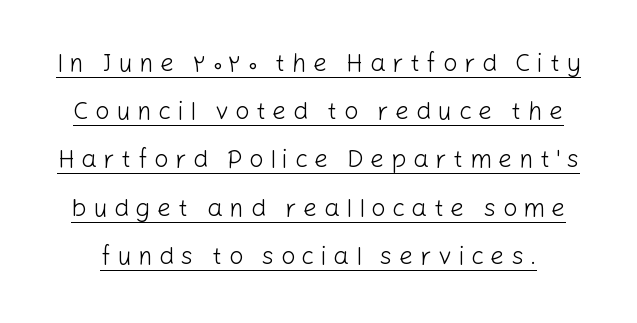
Q: Is the text bold? A: No.
Q: Is the text italic (slanted)? A: No, it is upright.
Q: Is the text underlined? A: Yes.
Q: Is the spacing between letters normal or unusually wide? A: Unusually wide.
Q: Is the spacing between lines tight, normal or loose? A: Loose.
